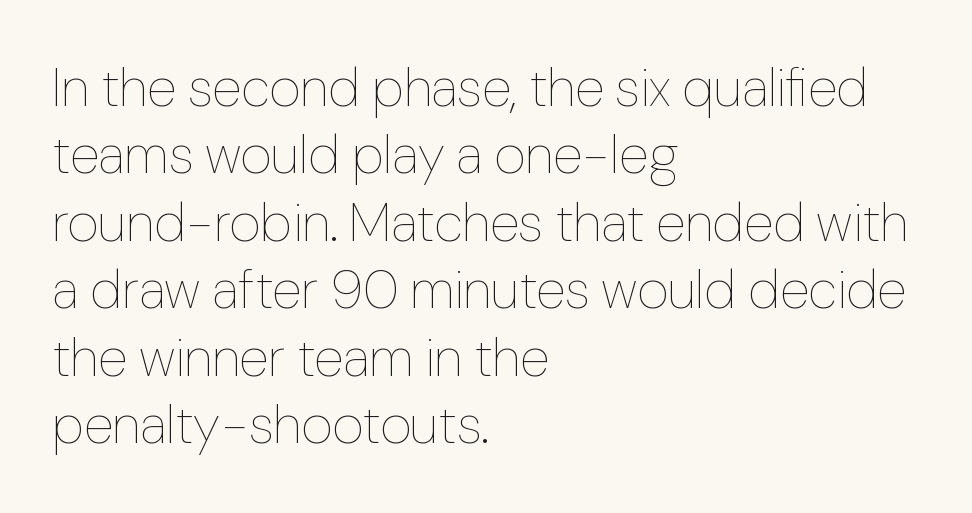
The image shows 54 px thin type, upright; set left-aligned, normal line spacing (1.25x), normal letter spacing, not underlined; low stroke contrast and a medium x-height.
